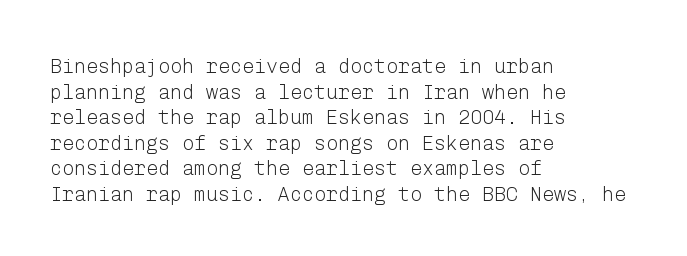
The image shows 20 px text type, upright; set left-aligned, normal line spacing (1.28x), normal letter spacing, not underlined.
